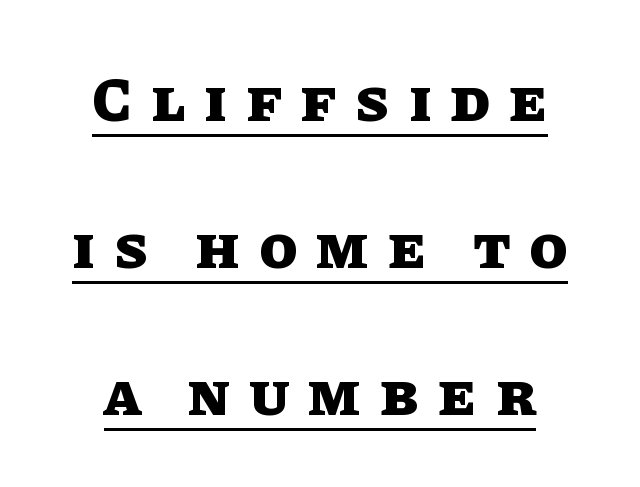
The image shows 62 px heavy type, upright; set centered, loose line spacing (2.37x), unusually wide letter spacing (+0.31 em), underlined; low stroke contrast and a large x-height.
